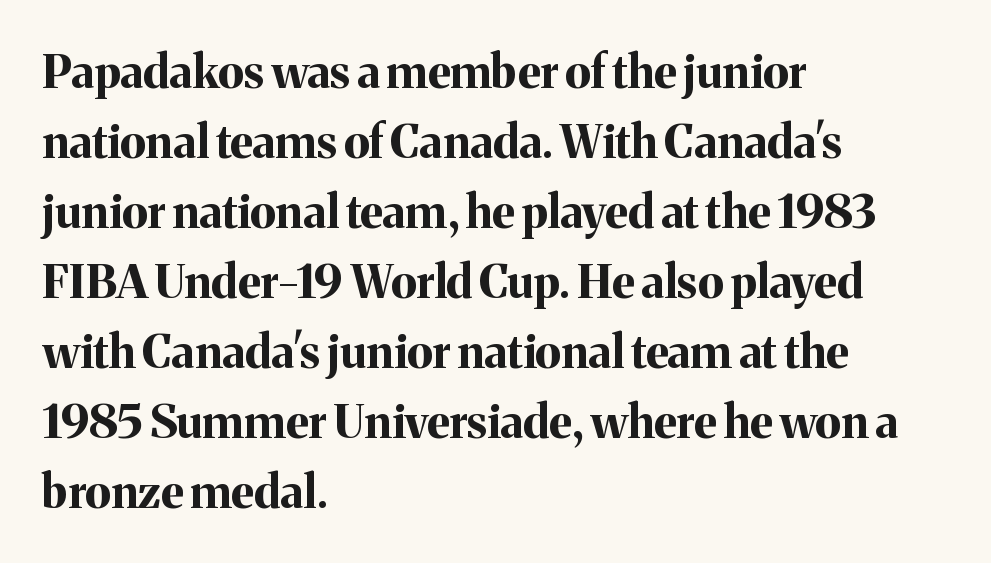
The image shows 46 px bold serif type, upright; set left-aligned, normal line spacing (1.52x), normal letter spacing, not underlined; medium stroke contrast and a medium x-height.
